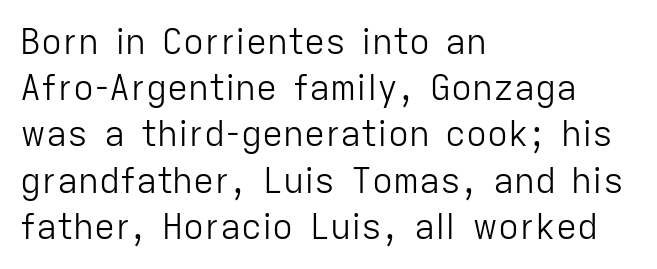
{"serif": "no", "italic": "no", "bold": "no", "weight": "light", "width": "normal", "stroke_contrast": "low", "x_height": "medium", "monospaced": "no", "underline": "no", "align": "left", "line_spacing": "normal", "line_spacing_ratio": 1.32, "letter_spacing": "normal", "letter_spacing_em": 0.0, "glyph_px": 35}
